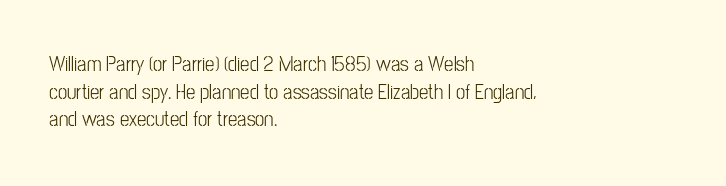
The image shows 21 px text type, upright; set left-aligned, normal line spacing (1.31x), normal letter spacing, not underlined.
